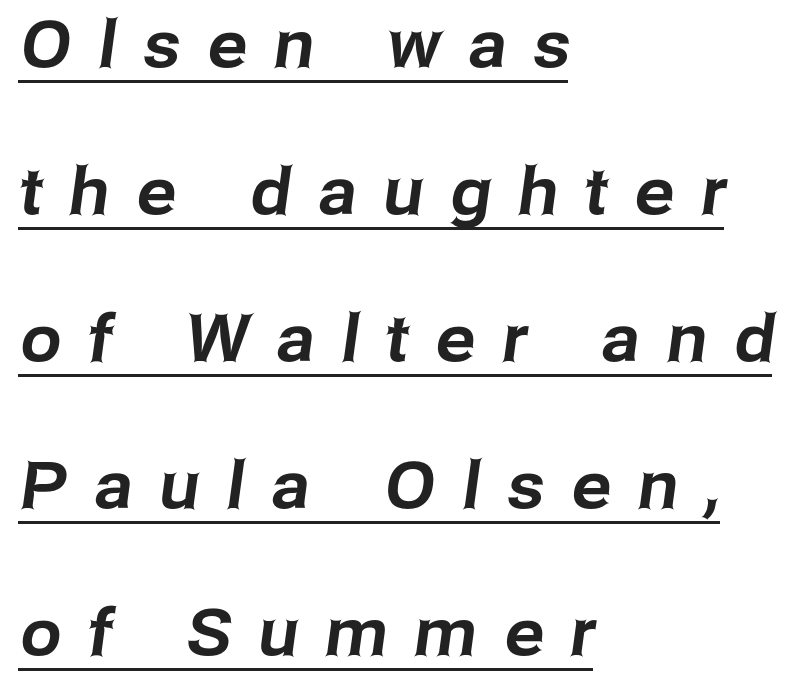
{"serif": "no", "width": "normal", "stroke_contrast": "low", "x_height": "medium", "monospaced": "no", "underline": "yes", "align": "left", "line_spacing": "loose", "line_spacing_ratio": 2.26, "letter_spacing": "wide", "letter_spacing_em": 0.42, "glyph_px": 65}
